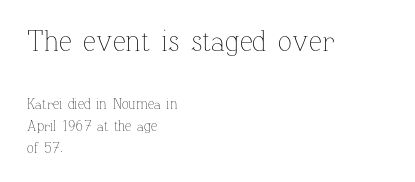
The image shows 29 px thin type, upright; set left-aligned, normal line spacing (1.57x), normal letter spacing, not underlined; the first (top) block is 2.07x larger; low stroke contrast and a medium x-height.
